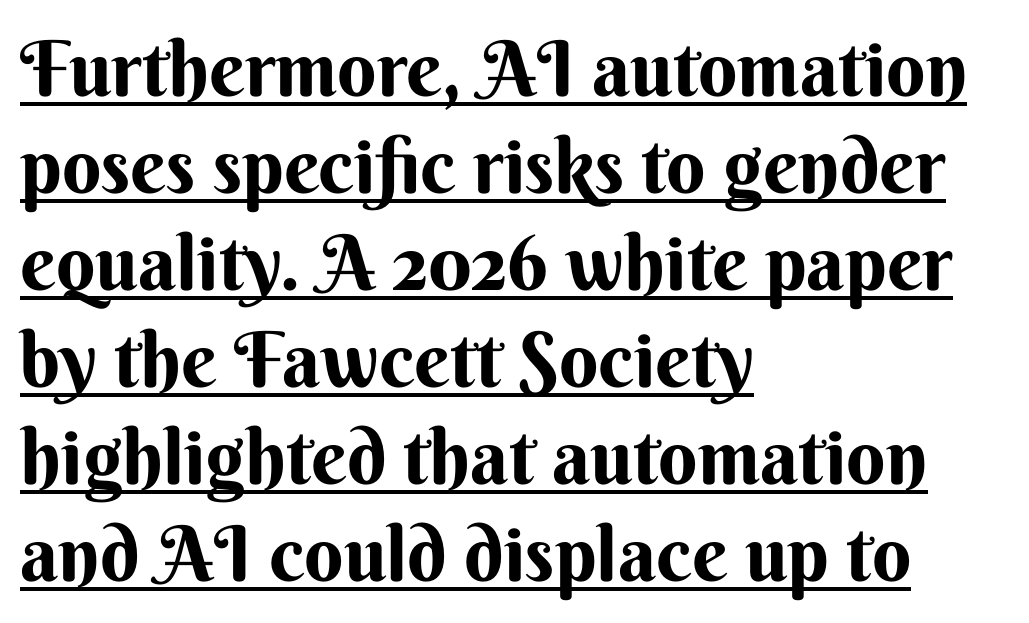
The image shows 77 px bold sans-serif type, upright; set left-aligned, normal line spacing (1.26x), normal letter spacing, underlined; medium stroke contrast and a small x-height.
